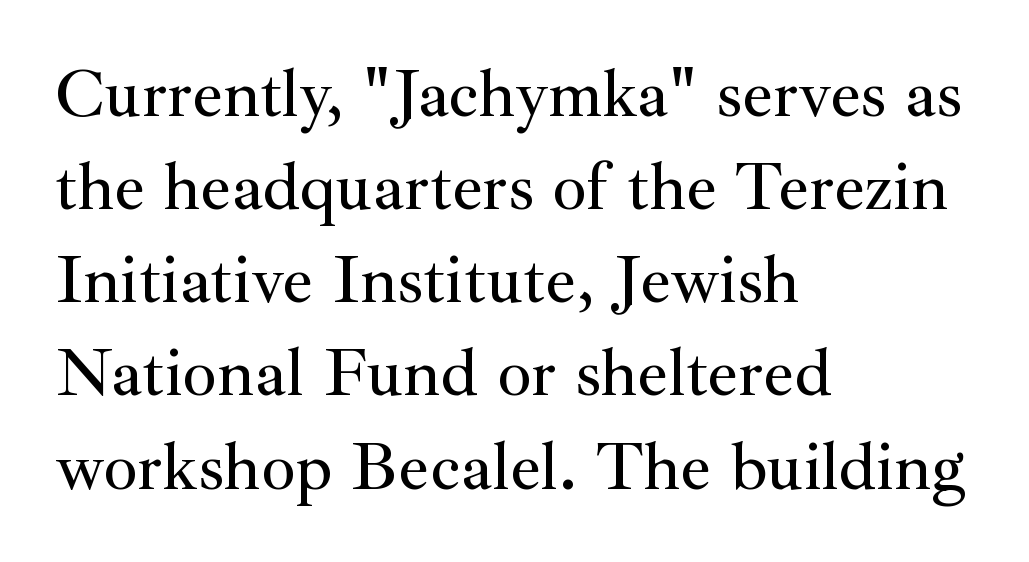
Rendered with straight, roman letterforms. Horizontally, the lines are justified to the leading edge only. In terms of leading, this rendering sits right in the middle. The tracking reads as untouched default to a designer's eye. Stroke terminals: seriffed. Varying glyph widths throughout — classic text-font behaviour.
